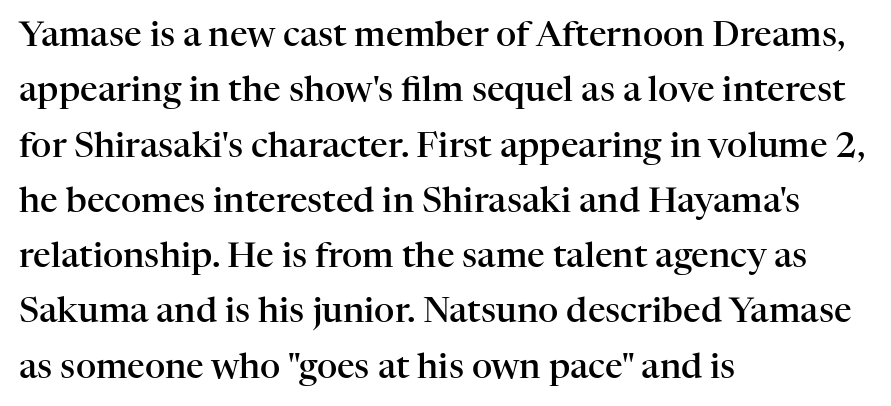
Clear beneath every line of the passage. This is the regular roman posture of the typeface. The line-height multiplier appears to be the usual default. Moderately thickened strokes mark this as semibold type. Typeset ragged right — the left edge is the straight one. The face used here is proportionally spaced, like ordinary book or web type.
